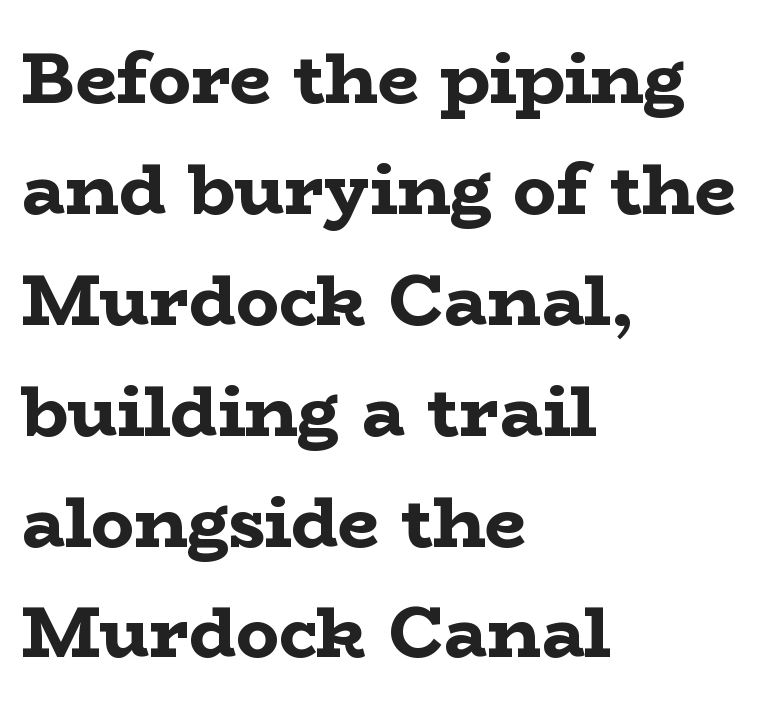
{"serif": "yes", "italic": "no", "bold": "yes", "weight": "bold", "width": "wide", "stroke_contrast": "low", "x_height": "medium", "monospaced": "no", "underline": "no", "align": "left", "line_spacing": "normal", "line_spacing_ratio": 1.54, "letter_spacing": "normal", "letter_spacing_em": 0.0, "glyph_px": 72}
